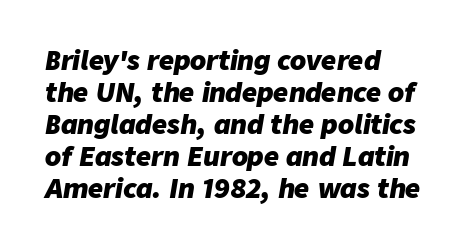
Q: Is the text bold? A: Yes.
Q: Is the text italic (slanted)? A: Yes, it leans right by about 9 degrees.
Q: Is the text underlined? A: No.
Q: How is the paragraph aligned? A: Left-aligned.
Q: Is the spacing between letters normal or unusually wide? A: Normal.
